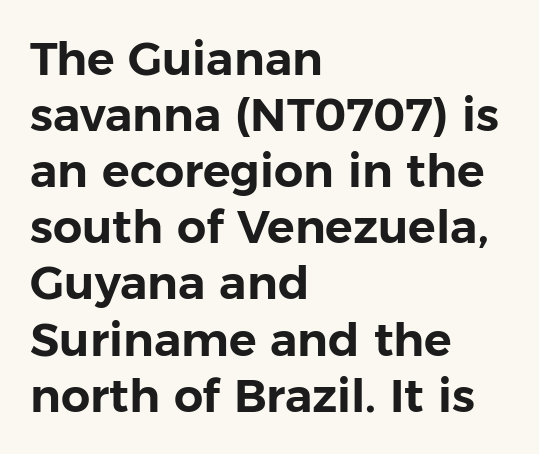
Q: Is the text italic (slanted)? A: No, it is upright.
Q: Is the typeface a serif or a sans-serif typeface? A: Sans-serif.
Q: Is the text underlined? A: No.
Q: How is the paragraph aligned? A: Left-aligned.
Q: Is the spacing between letters normal or unusually wide? A: Normal.
Q: Width (condensed, normal, or wide)? A: Normal.
Q: Stroke contrast? A: Low.
Q: x-height? A: Medium.
Q: Monospaced? A: No.
